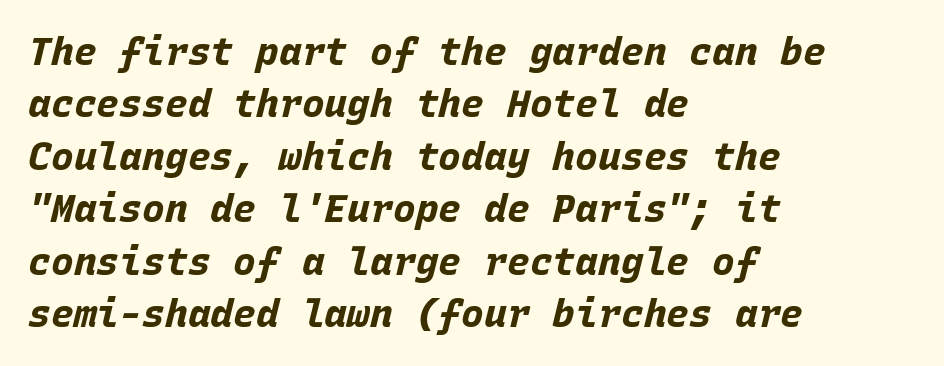
The image shows 38 px bold type, italic (leaning right), monospaced; set left-aligned, normal line spacing (1.38x), normal letter spacing, not underlined; low stroke contrast and a large x-height.
